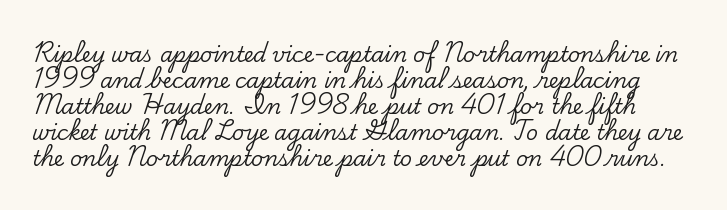
The image shows 21 px text type; set line spacing 1.24x, normal letter spacing, not underlined.
